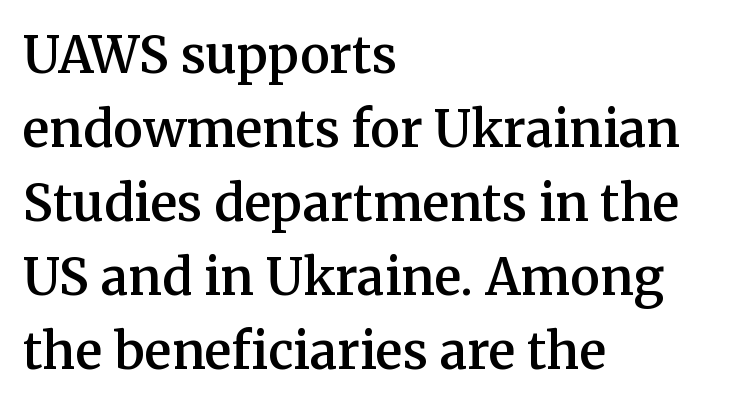
{"serif": "yes", "italic": "no", "bold": "semi", "weight": "semibold", "width": "normal", "stroke_contrast": "medium", "x_height": "medium", "monospaced": "no", "underline": "no", "align": "left", "line_spacing": "normal", "line_spacing_ratio": 1.48, "letter_spacing": "normal", "letter_spacing_em": 0.0, "glyph_px": 50}
